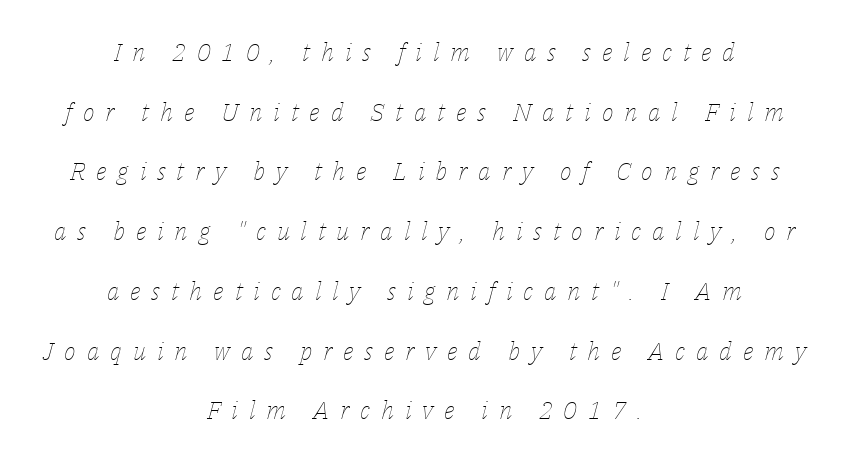
Q: Is the text bold? A: No.
Q: Is the text italic (slanted)? A: Yes, it leans right by about 14 degrees.
Q: Is the text underlined? A: No.
Q: How is the paragraph aligned? A: Centered.
Q: Is the spacing between letters normal or unusually wide? A: Unusually wide.
Q: Is the spacing between lines tight, normal or loose? A: Loose.
